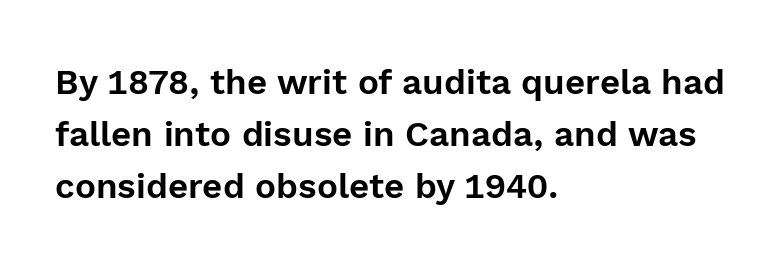
The specimen omits any rule beneath the text block's lines. Vertical spacing — default. The rendering uses natural spacing where letterforms have individual widths. In terms of letterform style, serifs are entirely absent. Compared with a centered layout, this one pins lines to the left instead.
